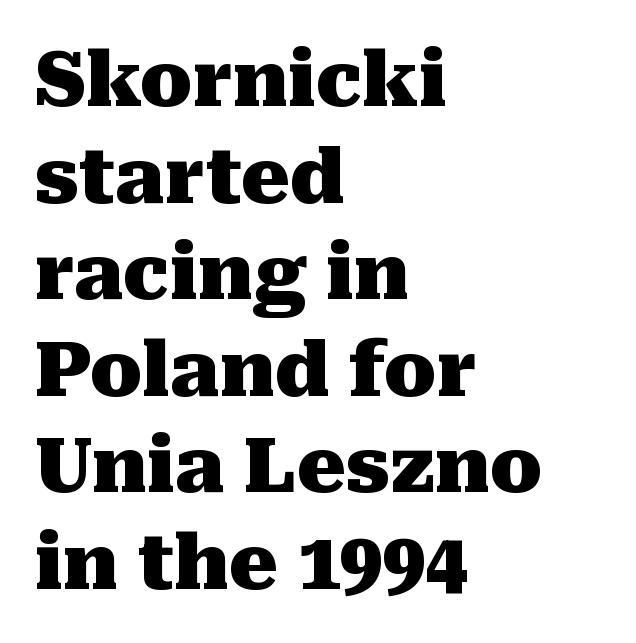
Summary of vertical rhythm: regular, with standard interline spacing. The font is running at its bold setting. Compared with typical body copy, the letter spacing here is the same. Posture: straight, roman, zero tilt. This sample has the flowing, uneven cadence of proportional lettering. The paragraph has a hard left edge and a soft right edge.
